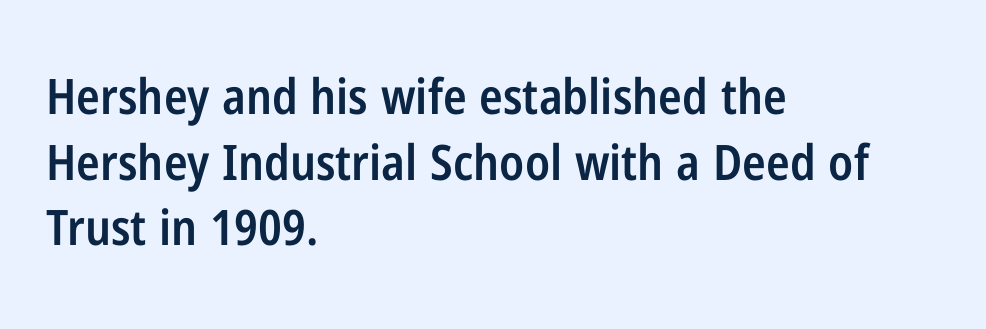
The image shows 49 px semibold, condensed sans-serif type, upright; set left-aligned, normal line spacing (1.34x), normal letter spacing, not underlined; low stroke contrast and a medium x-height.
